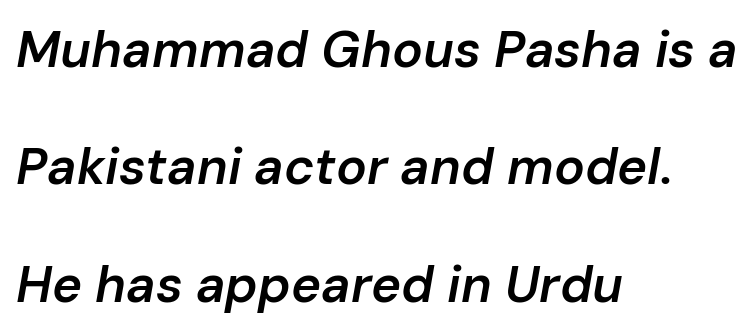
One-word summary of the alignment: left. Bare-footed words on every line. The designer dialed line spacing up above the default. Think of a printed novel: that variable character pitch is what you see here. What weight is shown? A semibold, between regular and bold. Slanted lettering throughout.
